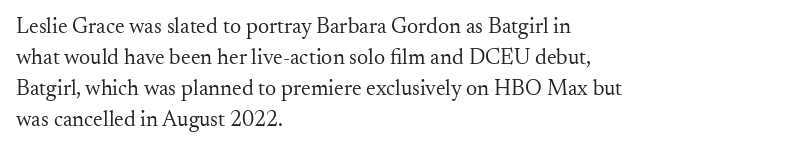
The words here are not underlined. Default kerning and tracking; the words read as compact shapes. The paragraph shown leans on its left margin. Posture: straight, roman, zero tilt. Vertical stems look standard width or narrower in stroke. Vertical spacing — default.
